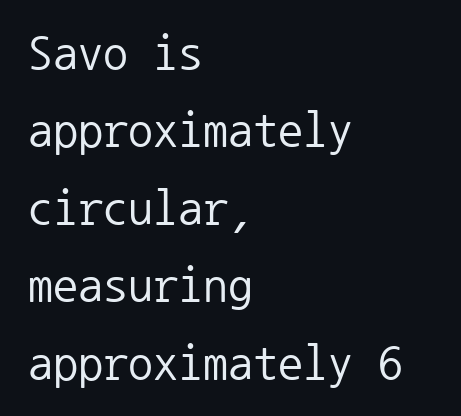
{"serif": "no", "italic": "no", "bold": "no", "weight": "regular", "width": "normal", "stroke_contrast": "low", "x_height": "medium", "monospaced": "yes", "underline": "no", "align": "left", "line_spacing": "normal", "line_spacing_ratio": 1.55, "letter_spacing": "normal", "letter_spacing_em": 0.0, "glyph_px": 50}
